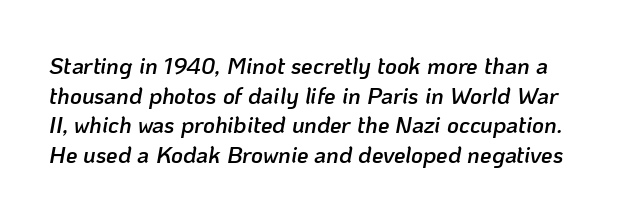
{"italic": "yes", "lean": "right", "slant_degrees": 10, "bold": "semi", "underline": "no", "line_spacing": "normal", "line_spacing_ratio": 1.29, "letter_spacing": "normal", "letter_spacing_em": 0.0, "glyph_px": 23}
